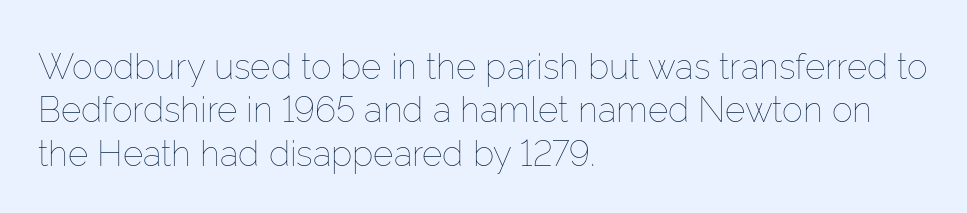
Q: Is the text bold? A: No.
Q: Is the text italic (slanted)? A: No, it is upright.
Q: Is the text underlined? A: No.
Q: How is the paragraph aligned? A: Left-aligned.
Q: Is the spacing between letters normal or unusually wide? A: Normal.
Q: Width (condensed, normal, or wide)? A: Normal.
Q: Stroke contrast? A: Low.
Q: x-height? A: Medium.
Q: Monospaced? A: No.
